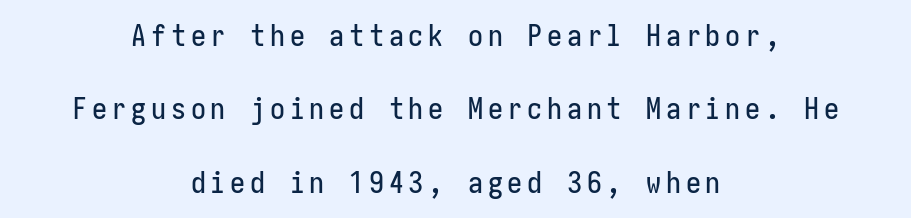
The image shows 30 px condensed sans-serif type, upright; set centered, loose line spacing (2.45x), not underlined; low stroke contrast and a medium x-height.
